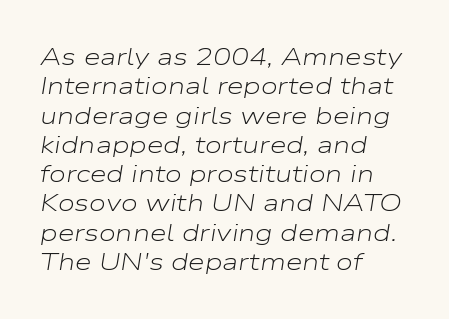
{"italic": "yes", "lean": "right", "slant_degrees": 9, "bold": "no", "underline": "no", "align": "left", "line_spacing_ratio": 1.22, "letter_spacing": "normal", "letter_spacing_em": 0.0, "glyph_px": 24}
